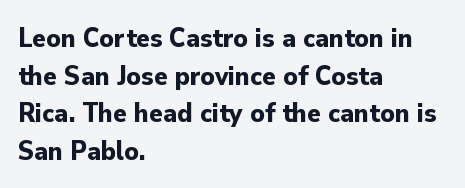
The line texture is even and compact thanks to regular tracking. Weight: bold. Decoration check: the copy has no underline. Is the block centered? No — it sits flush against the left margin. Varying glyph widths throughout — classic text-font behaviour.
